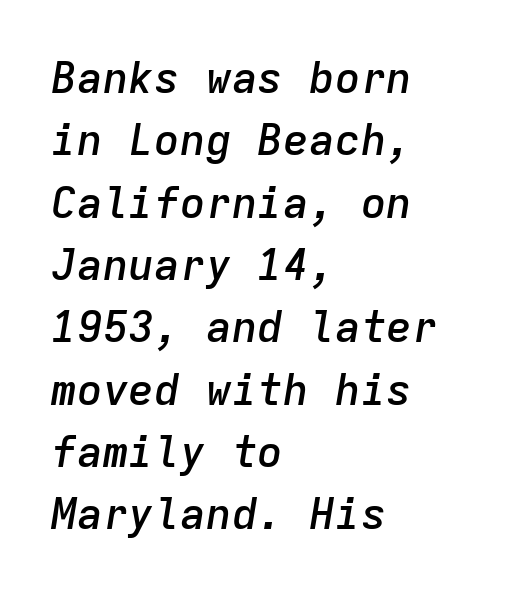
Q: Is the text bold? A: Semi-bold.
Q: Is the text italic (slanted)? A: Yes, it leans right by about 9 degrees.
Q: Is the text underlined? A: No.
Q: How is the paragraph aligned? A: Left-aligned.
Q: Is the spacing between letters normal or unusually wide? A: Normal.
Q: Is the spacing between lines tight, normal or loose? A: Normal.
Q: Width (condensed, normal, or wide)? A: Normal.
Q: Stroke contrast? A: Low.
Q: x-height? A: Medium.
Q: Monospaced? A: Yes.
